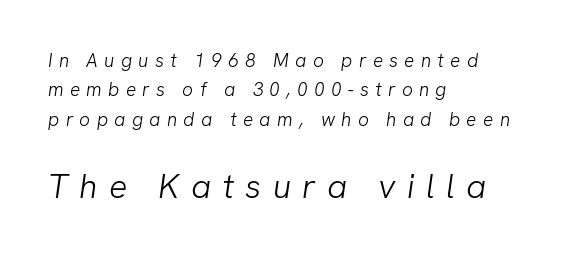
The image shows 34 px light sans-serif type; set left-aligned, normal line spacing (1.55x), unusually wide letter spacing (+0.33 em), not underlined; the second (bottom) block is 1.79x larger; low stroke contrast and a medium x-height.
